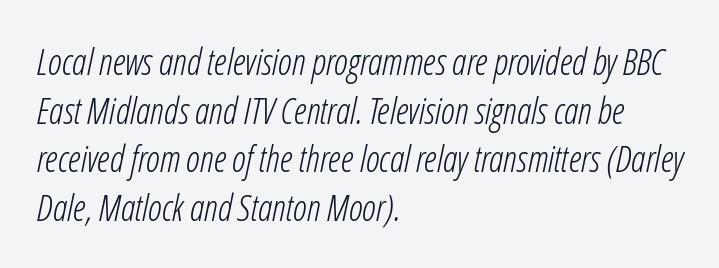
{"italic": "yes", "lean": "right", "slant_degrees": 12, "bold": "no", "weight": "light", "width": "condensed", "stroke_contrast": "low", "x_height": "medium", "monospaced": "no", "underline": "no", "align": "left", "line_spacing": "normal", "line_spacing_ratio": 1.35, "letter_spacing": "normal", "letter_spacing_em": 0.0, "glyph_px": 36}
